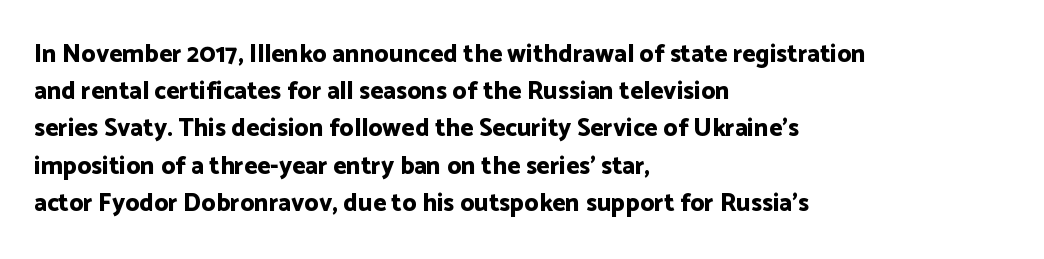
Italic: no, the glyphs are upright roman. Weight: bold. A typesetter would call this zero additional tracking. Does the copy run flush right? No — it runs flush left. In terms of leading, this rendering sits right in the middle. Quick note: underline off.
